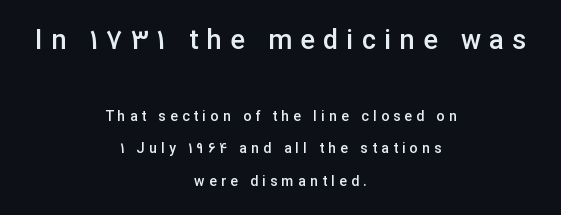
{"italic": "no", "bold": "semi", "underline": "no", "align": "center", "line_spacing": "loose", "line_spacing_ratio": 2.33, "letter_spacing": "wide", "letter_spacing_em": 0.31, "larger_block": "first", "size_ratio": 1.93, "glyph_px": 27}
